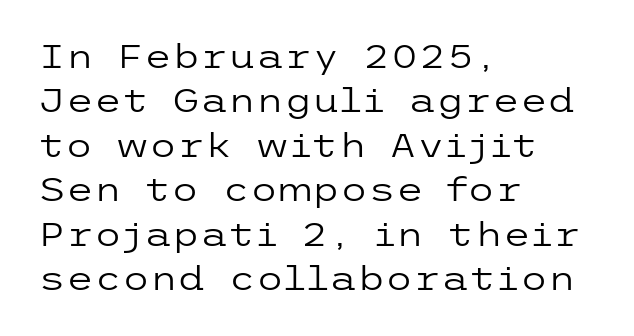
{"serif": "no", "italic": "no", "bold": "no", "weight": "regular", "width": "wide", "stroke_contrast": "low", "x_height": "medium", "underline": "no", "align": "left", "line_spacing": "normal", "line_spacing_ratio": 1.39, "letter_spacing": "normal", "letter_spacing_em": 0.0, "glyph_px": 32}
